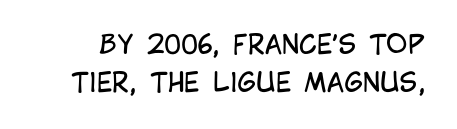
The image shows 26 px text type, upright; set normal line spacing (1.46x), normal letter spacing, not underlined.
